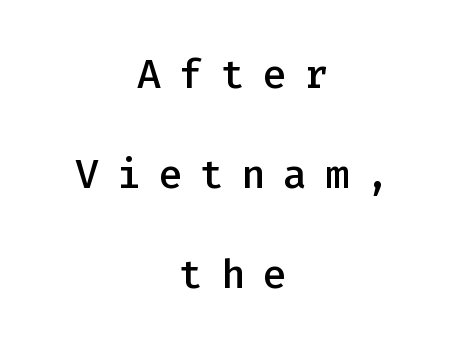
A great deal of white space separates one row of letters from the next. Every character here occupies the same horizontal width, giving the sample a typewriter-like rhythm. Italic? Not at all — the glyphs are vertical. Typeset on center — no edge is straight. As a designer I'd log this as weight 600, semibold. The letters are spread apart with noticeably loose tracking.
